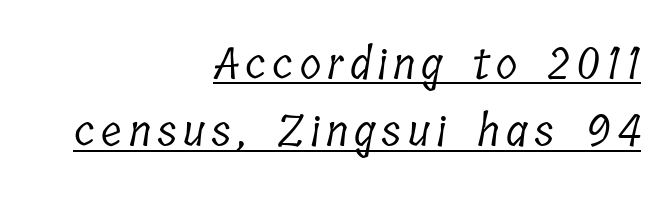
{"serif": "yes", "bold": "no", "weight": "light", "width": "condensed", "stroke_contrast": "low", "x_height": "medium", "monospaced": "no", "underline": "yes", "align": "right", "line_spacing": "normal", "line_spacing_ratio": 1.53, "glyph_px": 44}
